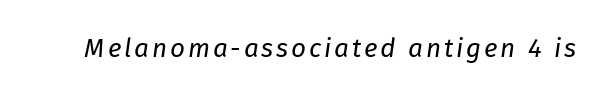
The image shows 26 px text type, italic (leaning right); set not underlined.
